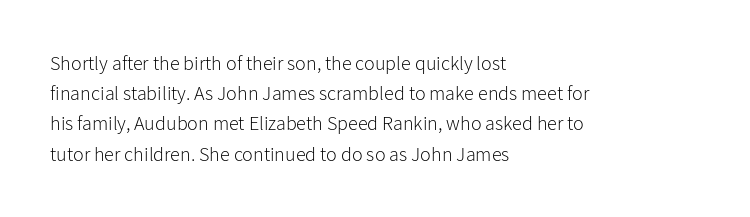
What stands out about the letter spacing? Nothing — it is the standard amount. The axis of the letterforms is exactly vertical. Check the space under the baseline: it is left empty. Evenly set lines give the paragraph a standard silhouette.
